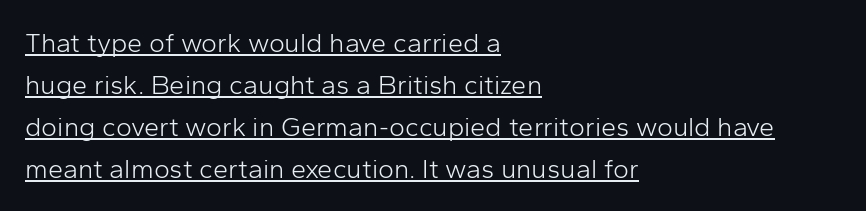
The text block is weighted toward the left margin, trailing off unevenly rightward. The line-height multiplier appears to be the usual default. This sample carries an underscore along the baseline area. Tracking here is standard; glyphs follow each other at the usual distance. Is the type heavy? It reads as light-to-regular instead. The font's upright variant was chosen for this text.
